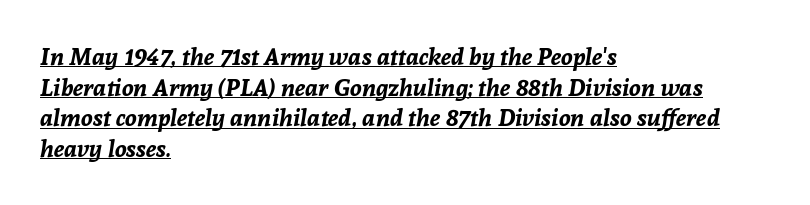
Typographic density is high because the face is bold. Nothing unusual about the tracking: characters are spaced as the font intends. Style check: oblique. Students, observe: this is what conventionally led text looks like. In designer terms, the underline attribute is active on this setting.
